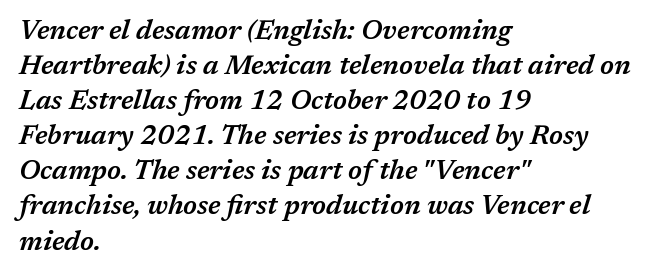
{"italic": "yes", "lean": "right", "slant_degrees": 17, "bold": "semi", "underline": "no", "align": "left", "line_spacing": "normal", "line_spacing_ratio": 1.3, "letter_spacing": "normal", "letter_spacing_em": 0.0, "glyph_px": 27}
